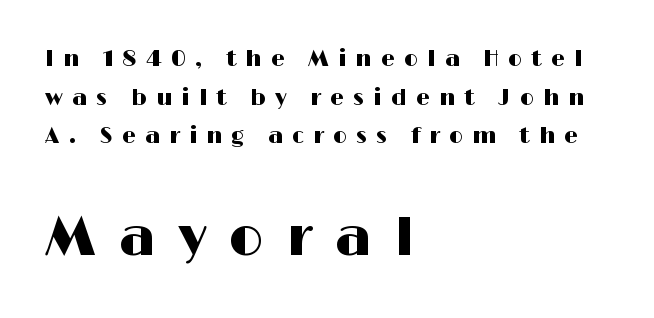
Q: Is the text italic (slanted)? A: No, it is upright.
Q: Is the typeface a serif or a sans-serif typeface? A: Sans-serif.
Q: Is the text underlined? A: No.
Q: How is the paragraph aligned? A: Left-aligned.
Q: Is the spacing between letters normal or unusually wide? A: Unusually wide.
Q: Which block of text is set in a larger size, the first (top) or the second (bottom)? A: The second (bottom) one.
Q: Width (condensed, normal, or wide)? A: Wide.
Q: Stroke contrast? A: High.
Q: x-height? A: Medium.
Q: Monospaced? A: No.
